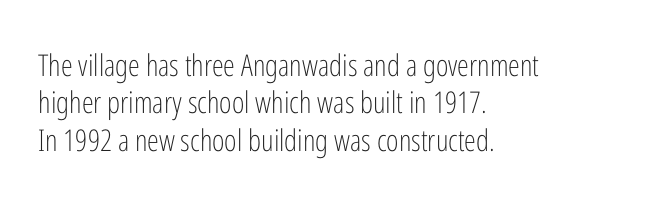
Serif or sans? Sans — the stroke terminals are bare. The type is set solid horizontally, with unmodified tracking. A typesetter would mark this as roman, not italic. Proportional: the letters do not fall into vertical columns.
